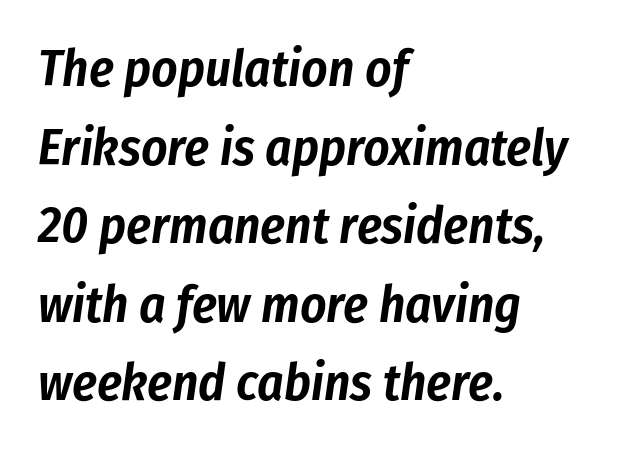
The paragraph has a hard left edge and a soft right edge. Honestly, there is no underline to notice here at all. This is oblique type, the kind used for emphasis or titles. Think of a printed novel: that variable character pitch is what you see here. Summary of vertical rhythm: regular, with standard interline spacing. You could call the tracking neutral — neither tight nor loose.
